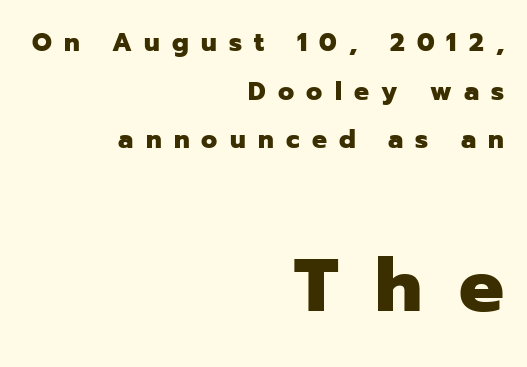
Size contrast runs from small at the top to large at the bottom. You could fit nearly another row in the gap between these rows. Beneath every word, the page is bare. Type style note: lacks serifs.
